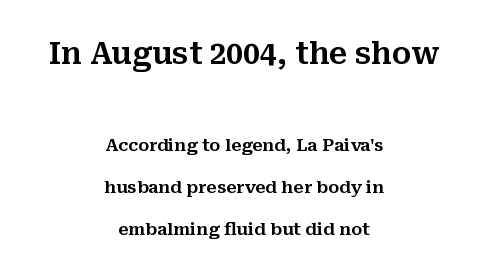
The image shows 30 px serif type, upright; set centered, loose line spacing (2.49x), normal letter spacing, not underlined; the first (top) block is 1.76x larger; medium stroke contrast and a medium x-height.
